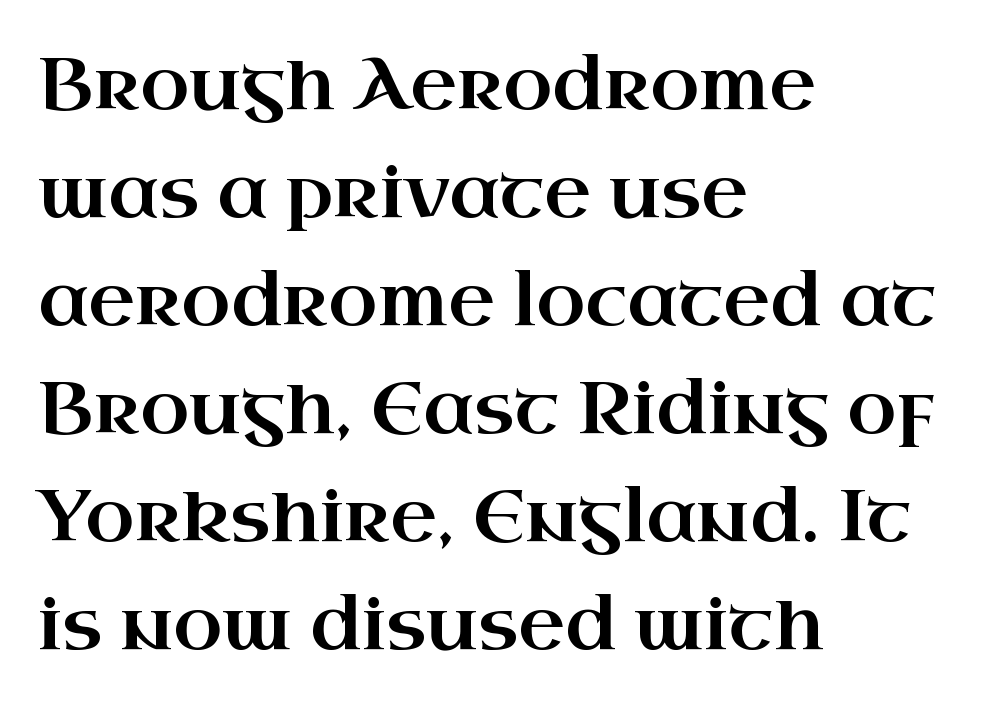
Notice how the stems are strictly vertical — no italics here. The letters advance in unequal steps, a hallmark of proportional type. The typeface chosen for these lines features serifs. Horizontal alignment here is leftward, the default for most running prose. Honestly, there is no underline to notice here at all.
